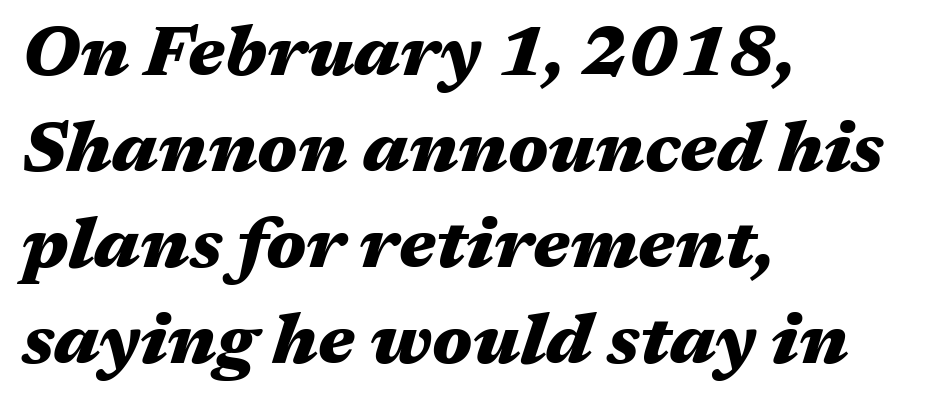
The image shows 71 px heavy, wide type, italic (leaning right); set left-aligned, normal line spacing (1.35x), normal letter spacing, not underlined; medium stroke contrast and a medium x-height.
